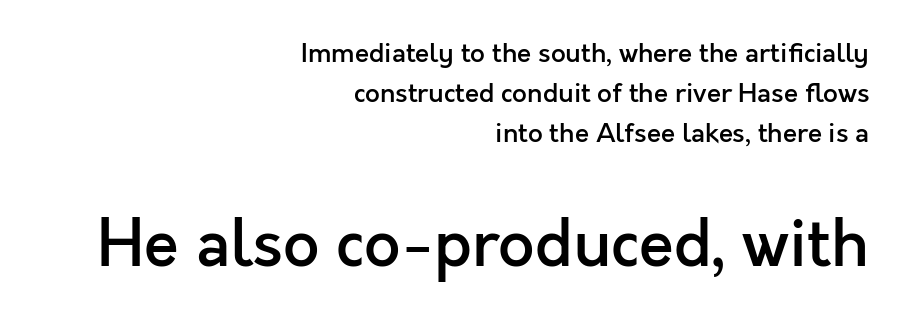
{"serif": "no", "italic": "no", "bold": "semi", "weight": "semibold", "width": "normal", "x_height": "medium", "monospaced": "no", "underline": "no", "align": "right", "line_spacing": "normal", "line_spacing_ratio": 1.53, "letter_spacing": "normal", "letter_spacing_em": 0.0, "larger_block": "second", "size_ratio": 2.46, "glyph_px": 64}
